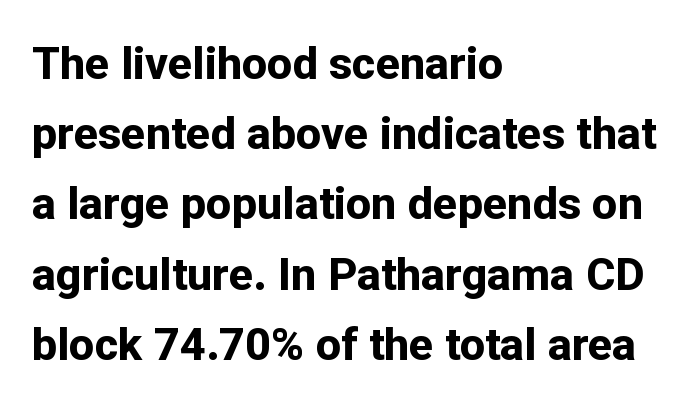
The image shows 45 px bold sans-serif type, upright; set left-aligned, normal line spacing (1.56x), normal letter spacing, not underlined; low stroke contrast and a medium x-height.
